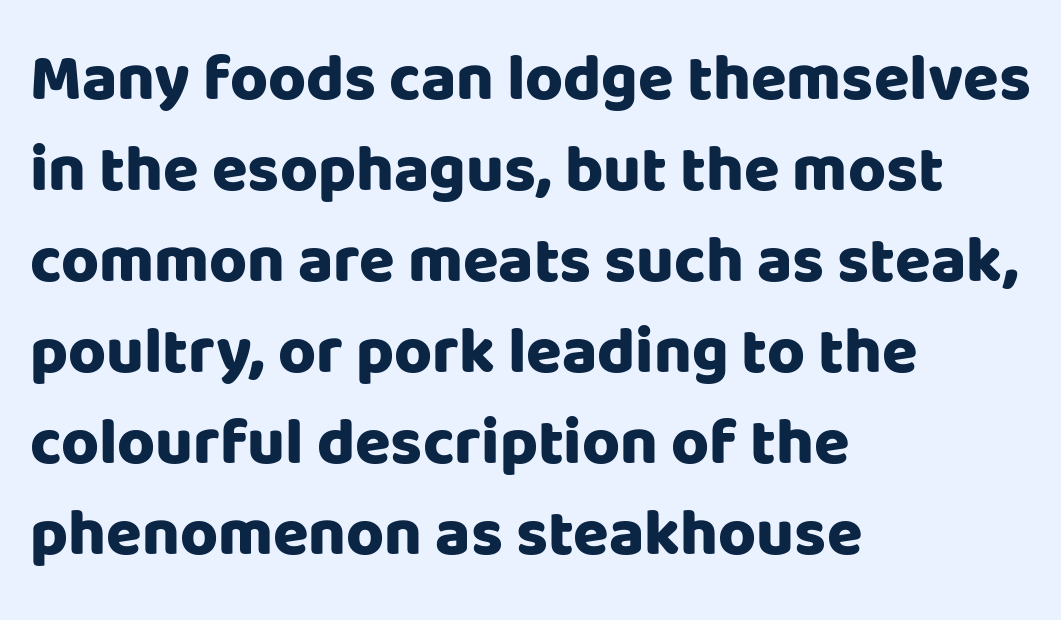
Q: Is the text bold? A: Yes.
Q: Is the text italic (slanted)? A: No, it is upright.
Q: Is the typeface a serif or a sans-serif typeface? A: Sans-serif.
Q: Is the text underlined? A: No.
Q: How is the paragraph aligned? A: Left-aligned.
Q: Is the spacing between letters normal or unusually wide? A: Normal.
Q: Is the spacing between lines tight, normal or loose? A: Normal.
Q: Width (condensed, normal, or wide)? A: Normal.
Q: Stroke contrast? A: Low.
Q: x-height? A: Large.
Q: Monospaced? A: No.
